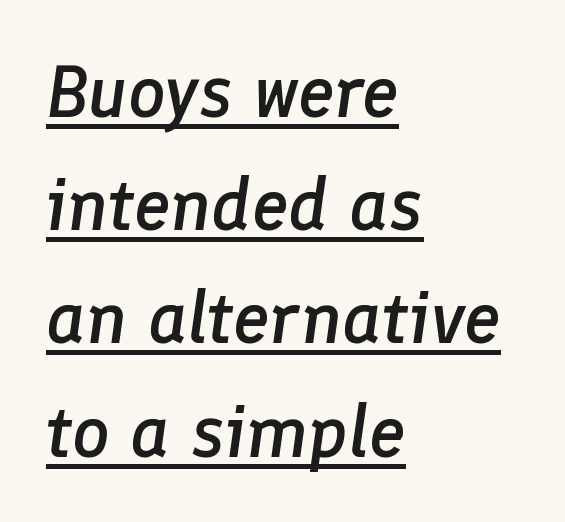
Q: Is the text bold? A: Semi-bold.
Q: Is the text italic (slanted)? A: Yes, it leans right by about 8 degrees.
Q: Is the text underlined? A: Yes.
Q: How is the paragraph aligned? A: Left-aligned.
Q: Is the spacing between letters normal or unusually wide? A: Normal.
Q: Is the spacing between lines tight, normal or loose? A: Normal.
Q: Width (condensed, normal, or wide)? A: Normal.
Q: Stroke contrast? A: Low.
Q: x-height? A: Medium.
Q: Monospaced? A: No.
